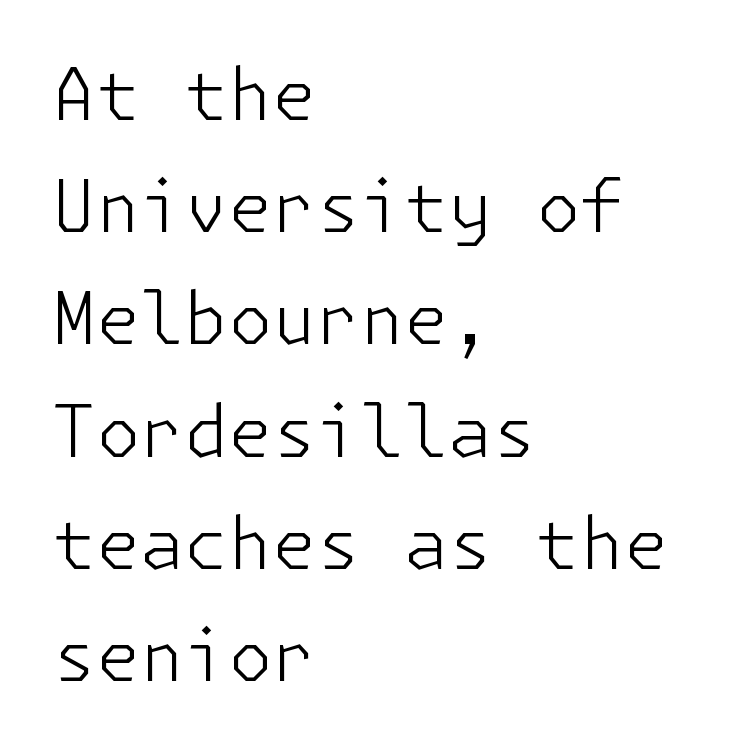
Q: Is the text bold? A: No.
Q: Is the text italic (slanted)? A: No, it is upright.
Q: Is the typeface a serif or a sans-serif typeface? A: Sans-serif.
Q: Is the text underlined? A: No.
Q: How is the paragraph aligned? A: Left-aligned.
Q: Is the spacing between letters normal or unusually wide? A: Normal.
Q: Is the spacing between lines tight, normal or loose? A: Normal.
Q: Width (condensed, normal, or wide)? A: Normal.
Q: Stroke contrast? A: Low.
Q: x-height? A: Medium.
